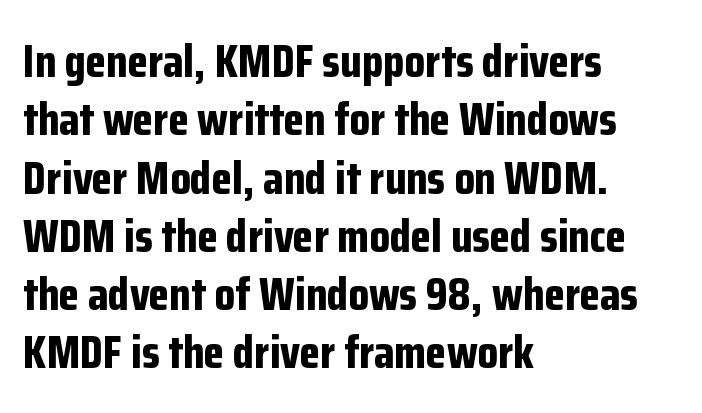
The image shows 47 px bold, condensed sans-serif type, upright; set left-aligned, line spacing 1.24x, normal letter spacing, not underlined; low stroke contrast and a medium x-height.
